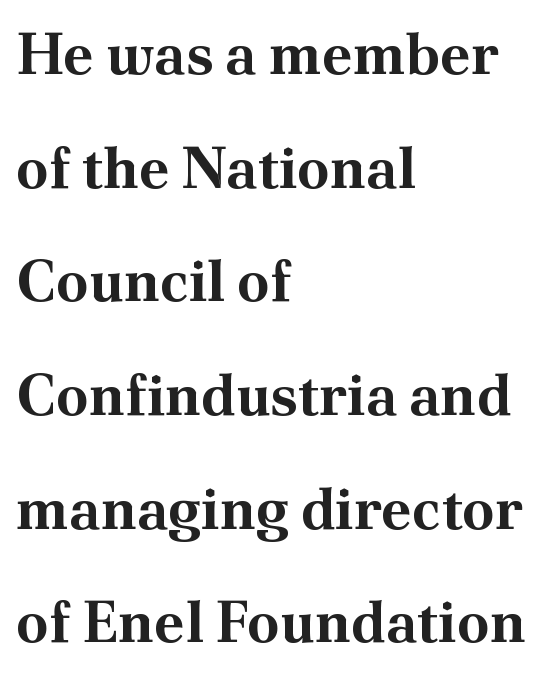
Q: Is the text bold? A: Yes.
Q: Is the text italic (slanted)? A: No, it is upright.
Q: Is the typeface a serif or a sans-serif typeface? A: Serif.
Q: Is the text underlined? A: No.
Q: How is the paragraph aligned? A: Left-aligned.
Q: Is the spacing between letters normal or unusually wide? A: Normal.
Q: Is the spacing between lines tight, normal or loose? A: Loose.
Q: Width (condensed, normal, or wide)? A: Normal.
Q: Stroke contrast? A: Medium.
Q: x-height? A: Small.
Q: Monospaced? A: No.
